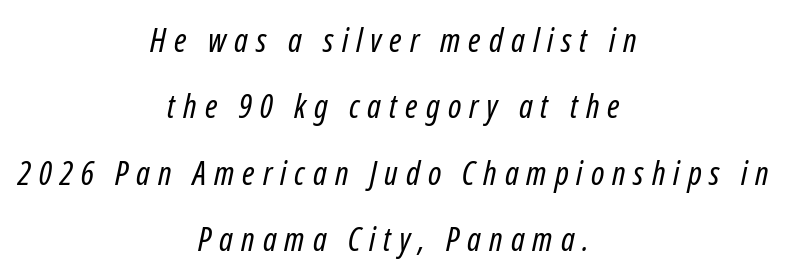
The image shows 33 px regular-weight, condensed type, italic (leaning right); set centered, loose line spacing (2.01x), unusually wide letter spacing (+0.24 em), not underlined; low stroke contrast and a medium x-height.
